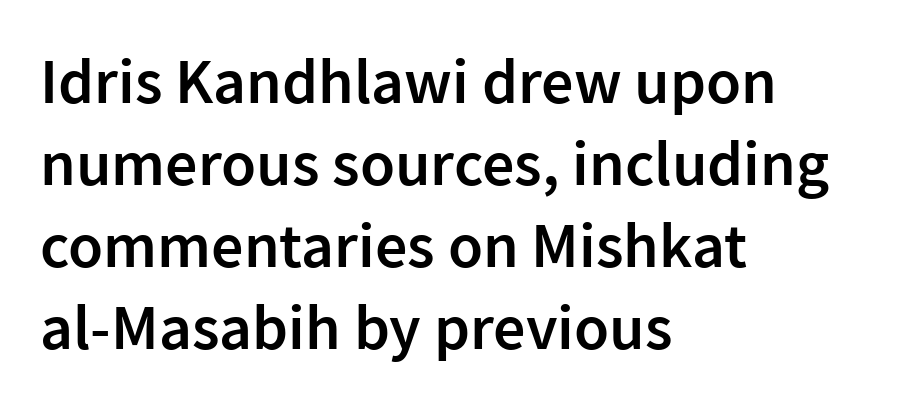
The paragraph has a hard left edge and a soft right edge. Type style note: lacks serifs. The letterforms sit shoulder to shoulder at normal distance. Decoration check: the copy has no underline.
